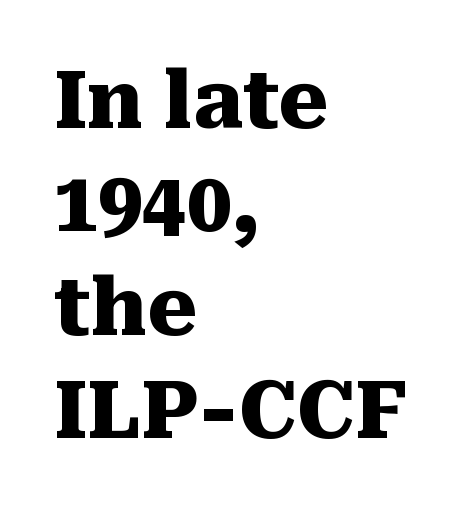
The image shows 79 px heavy serif type, upright; set left-aligned, normal line spacing (1.31x), normal letter spacing, not underlined; medium stroke contrast and a medium x-height.
